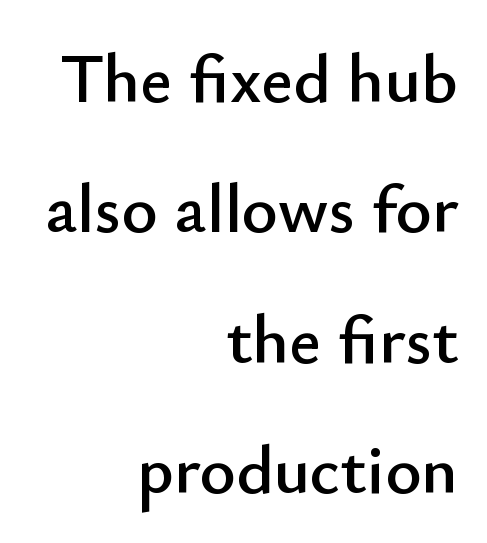
Q: Is the text italic (slanted)? A: No, it is upright.
Q: Is the typeface a serif or a sans-serif typeface? A: Sans-serif.
Q: Is the text underlined? A: No.
Q: How is the paragraph aligned? A: Right-aligned.
Q: Is the spacing between letters normal or unusually wide? A: Normal.
Q: Width (condensed, normal, or wide)? A: Normal.
Q: Stroke contrast? A: Low.
Q: x-height? A: Small.
Q: Monospaced? A: No.
